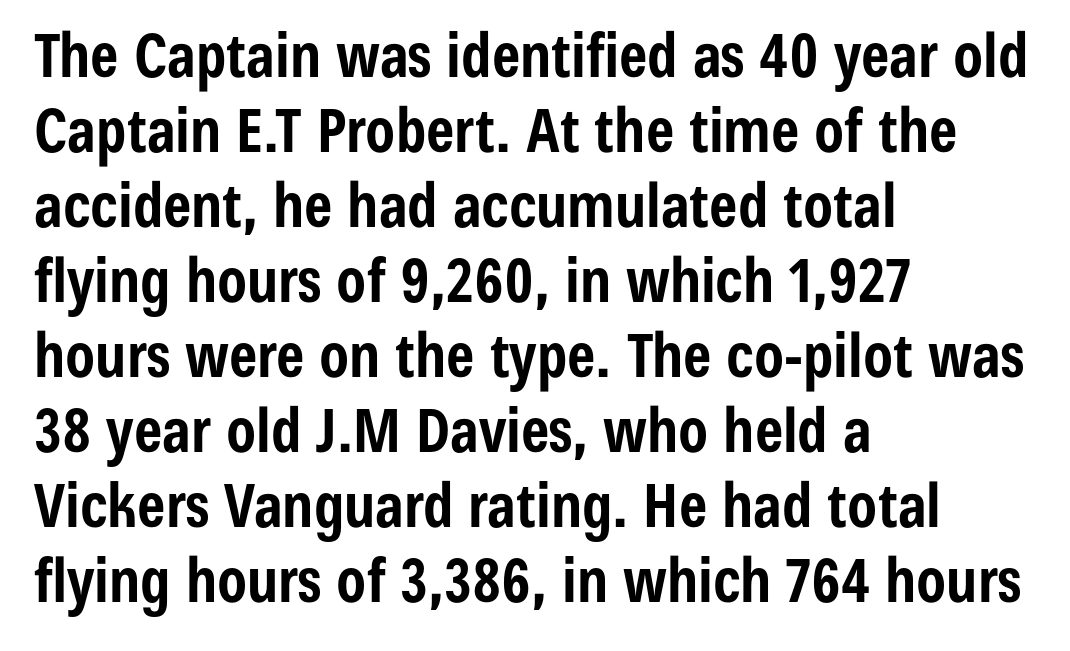
{"serif": "no", "italic": "no", "bold": "yes", "weight": "bold", "width": "condensed", "stroke_contrast": "low", "x_height": "medium", "monospaced": "no", "underline": "no", "align": "left", "line_spacing": "normal", "line_spacing_ratio": 1.25, "letter_spacing": "normal", "letter_spacing_em": 0.0, "glyph_px": 60}
